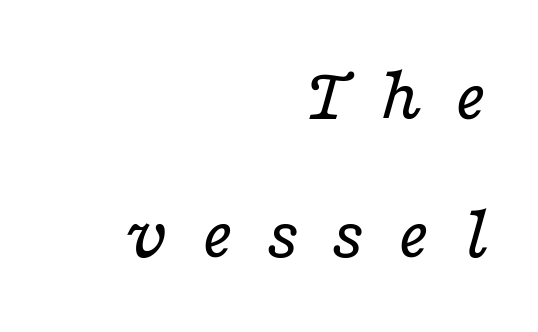
Q: Is the text bold? A: No.
Q: Is the text italic (slanted)? A: Yes, it leans right by about 16 degrees.
Q: Is the typeface a serif or a sans-serif typeface? A: Serif.
Q: Is the text underlined? A: No.
Q: How is the paragraph aligned? A: Right-aligned.
Q: Is the spacing between letters normal or unusually wide? A: Unusually wide.
Q: Width (condensed, normal, or wide)? A: Wide.
Q: Stroke contrast? A: Low.
Q: x-height? A: Medium.
Q: Monospaced? A: No.
